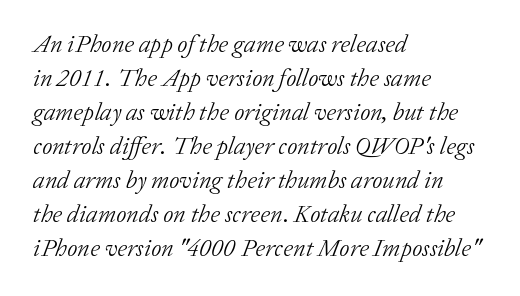
The image shows 25 px text type, italic (leaning right); set left-aligned, normal line spacing (1.36x), normal letter spacing, not underlined.
